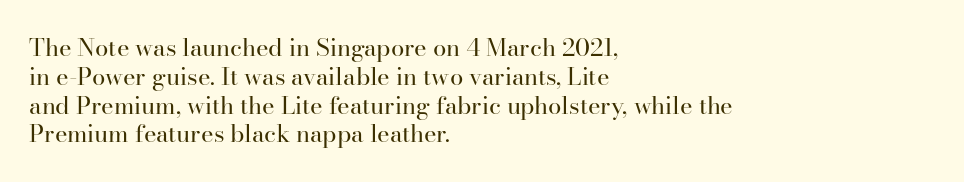
{"italic": "no", "bold": "no", "underline": "no", "align": "left", "line_spacing_ratio": 1.2, "letter_spacing": "normal", "letter_spacing_em": 0.0, "glyph_px": 24}
